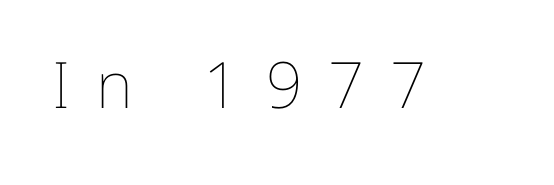
The image shows 64 px thin type, upright; set unusually wide letter spacing (+0.4 em), not underlined; low stroke contrast and a medium x-height.
